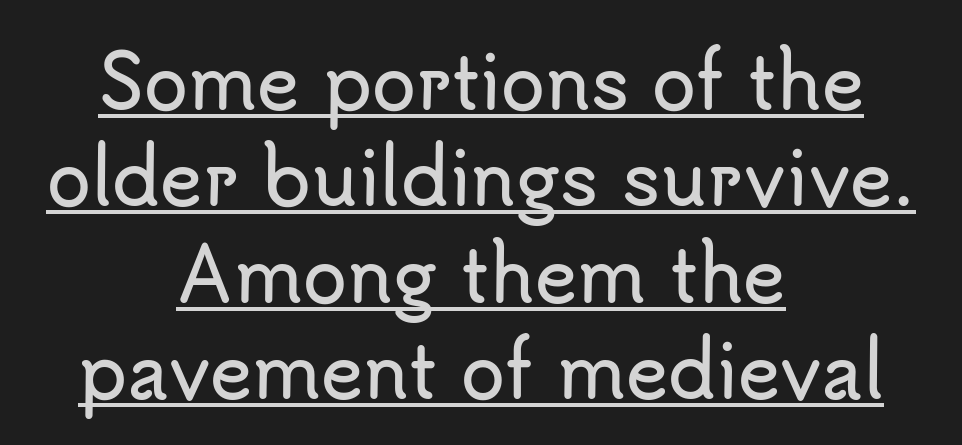
{"serif": "no", "italic": "no", "width": "normal", "stroke_contrast": "low", "x_height": "small", "monospaced": "no", "underline": "yes", "align": "center", "line_spacing": "normal", "line_spacing_ratio": 1.34, "letter_spacing": "normal", "letter_spacing_em": 0.0, "glyph_px": 72}
